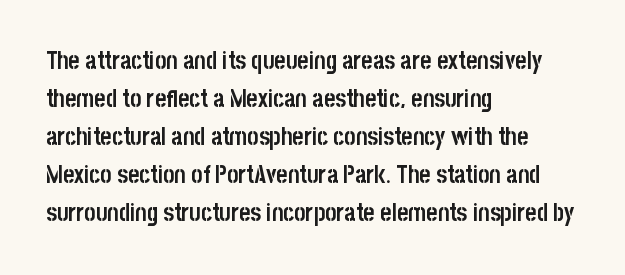
Q: Is the text bold? A: Yes.
Q: Is the text italic (slanted)? A: No, it is upright.
Q: Is the text underlined? A: No.
Q: How is the paragraph aligned? A: Left-aligned.
Q: Is the spacing between letters normal or unusually wide? A: Normal.
Q: Is the spacing between lines tight, normal or loose? A: Normal.
